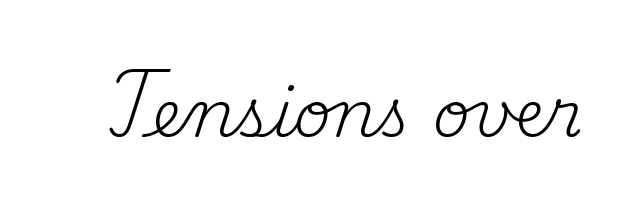
The image shows 65 px regular-weight serif type; set normal letter spacing, not underlined; medium stroke contrast and a small x-height.
